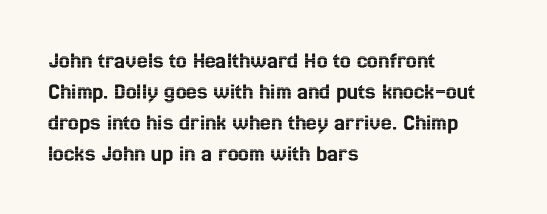
The rag falls on the right side of this text block. How would I describe the line gaps? Plain and ordinary. Ordinary non-slanted type is in use. The gaps between neighbouring characters are ordinary and unremarkable.
